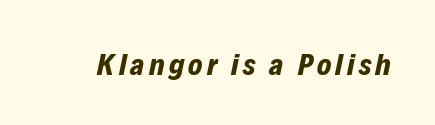
{"italic": "yes", "lean": "right", "slant_degrees": 12, "bold": "yes", "weight": "bold", "width": "normal", "stroke_contrast": "low", "x_height": "medium", "monospaced": "no", "underline": "no", "glyph_px": 30}
